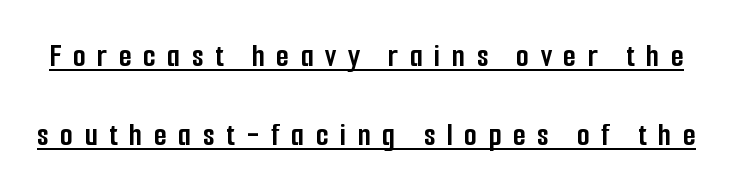
The image shows 33 px semibold, condensed sans-serif type, upright; set loose line spacing (2.38x), unusually wide letter spacing (+0.35 em), underlined; low stroke contrast and a medium x-height.
